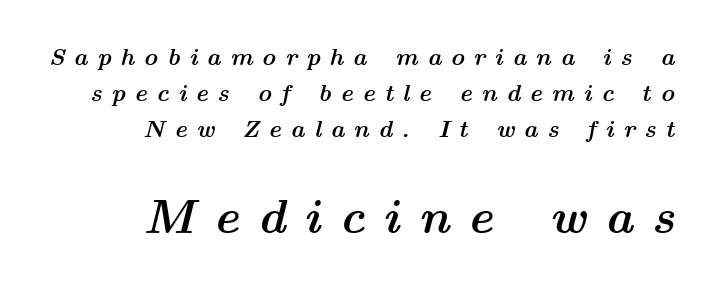
The face used here is rendered with a markedly widened letterfit. Thick stems and heavy bowls — unmistakably bold. Which of the two is more prominent by size? The second, at the bottom. Think of a printed novel: that variable character pitch is what you see here.
